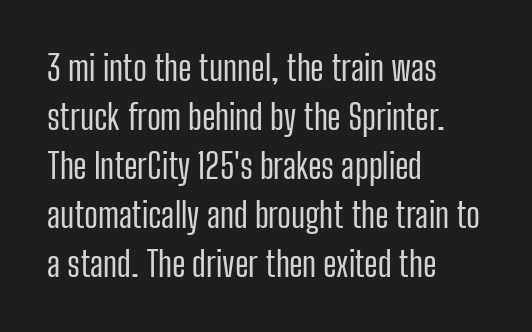
Q: Is the text bold? A: No.
Q: Is the text italic (slanted)? A: No, it is upright.
Q: Is the typeface a serif or a sans-serif typeface? A: Sans-serif.
Q: Is the text underlined? A: No.
Q: How is the paragraph aligned? A: Left-aligned.
Q: Is the spacing between letters normal or unusually wide? A: Normal.
Q: Is the spacing between lines tight, normal or loose? A: Normal.
Q: Width (condensed, normal, or wide)? A: Condensed.
Q: Stroke contrast? A: Low.
Q: x-height? A: Medium.
Q: Monospaced? A: No.
